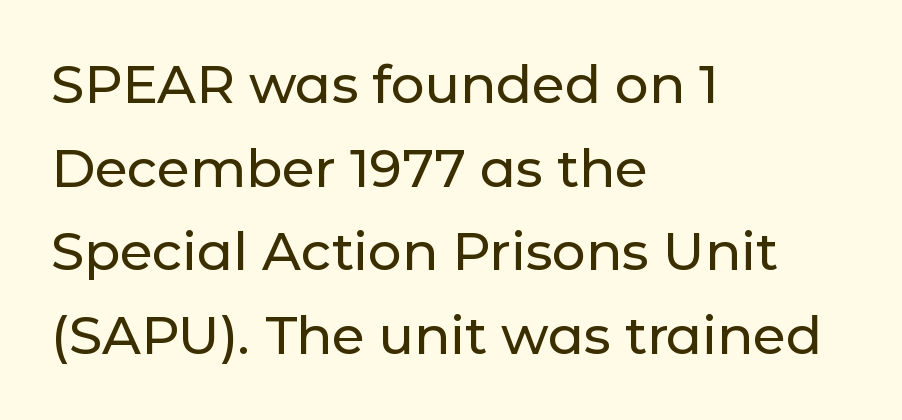
Q: Is the text italic (slanted)? A: No, it is upright.
Q: Is the typeface a serif or a sans-serif typeface? A: Sans-serif.
Q: Is the text underlined? A: No.
Q: How is the paragraph aligned? A: Left-aligned.
Q: Is the spacing between letters normal or unusually wide? A: Normal.
Q: Is the spacing between lines tight, normal or loose? A: Normal.
Q: Width (condensed, normal, or wide)? A: Normal.
Q: Stroke contrast? A: Low.
Q: x-height? A: Medium.
Q: Monospaced? A: No.
